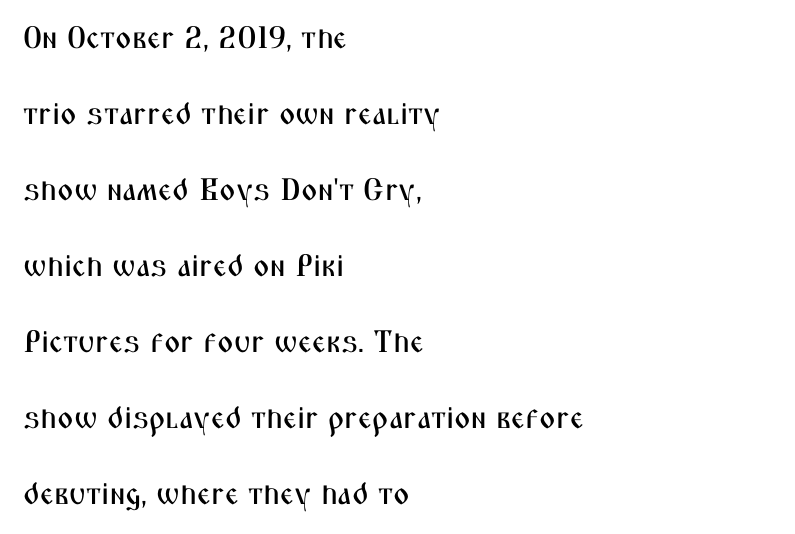
The image shows 31 px condensed sans-serif type, upright; set left-aligned, loose line spacing (2.45x), normal letter spacing, not underlined; medium stroke contrast and a medium x-height.
